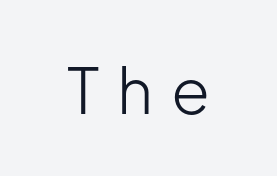
The passage shown is typeset with a sans-serif family. A quiet, ordinary-to-light weight characterises the typeface. A clean baseline with only descenders dipping below it. Posture: upright roman. The tracking jumps out immediately: characters are airy and widely separated.
